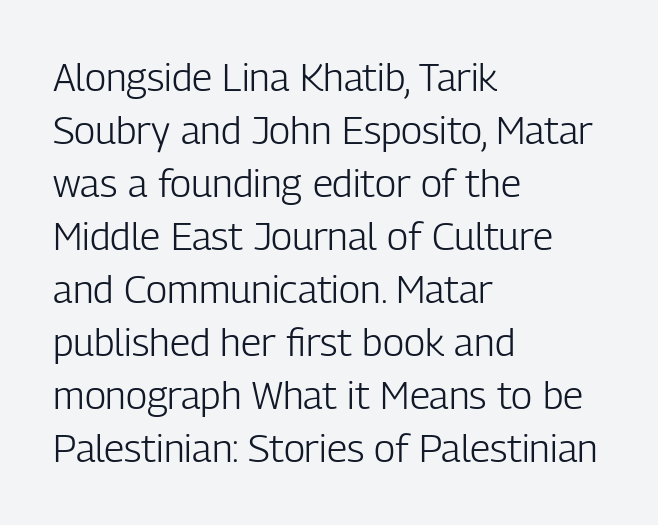
{"serif": "no", "italic": "no", "bold": "no", "weight": "light", "width": "condensed", "stroke_contrast": "low", "x_height": "medium", "monospaced": "no", "underline": "no", "align": "left", "line_spacing": "normal", "line_spacing_ratio": 1.36, "letter_spacing": "normal", "letter_spacing_em": 0.0, "glyph_px": 39}
